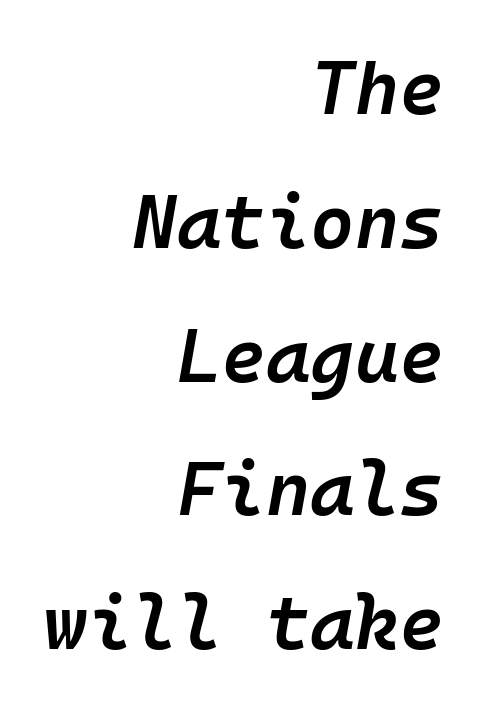
The image shows 76 px semibold type, italic (leaning right), monospaced; set right-aligned, line spacing 1.76x, normal letter spacing, not underlined; low stroke contrast and a medium x-height.
